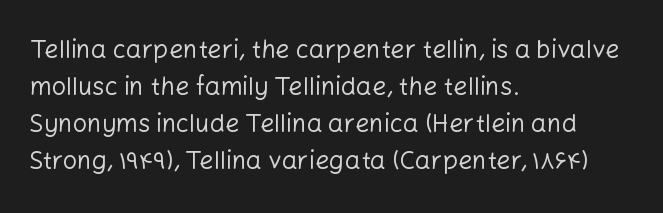
The image shows 25 px text type, upright; set left-aligned, normal line spacing (1.48x), normal letter spacing, not underlined.
